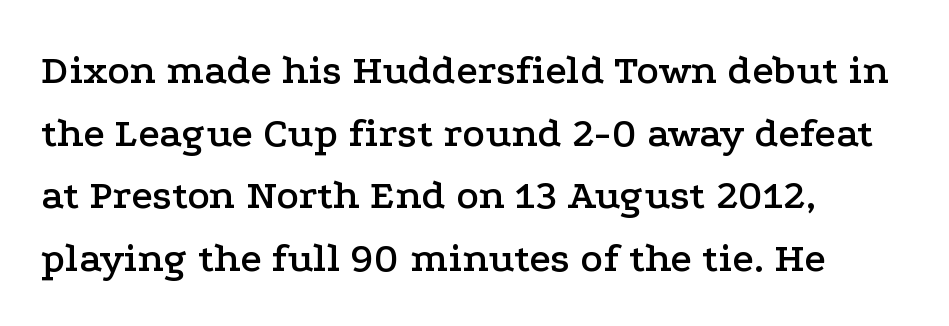
The image shows 42 px wide serif type, upright; set left-aligned, normal line spacing (1.49x), normal letter spacing, not underlined; low stroke contrast and a medium x-height.
